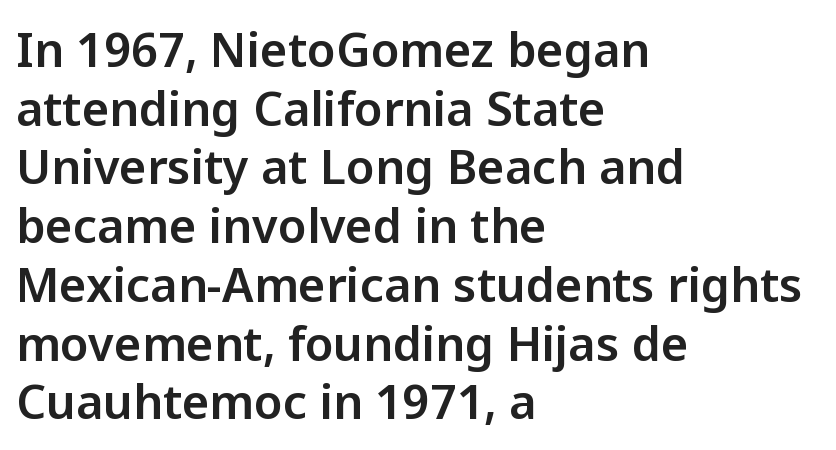
The image shows 47 px sans-serif type, upright; set left-aligned, normal line spacing (1.25x), normal letter spacing, not underlined; low stroke contrast and a medium x-height.
